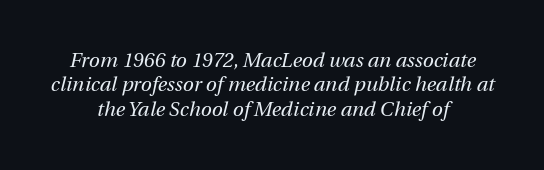
Q: Is the text bold? A: No.
Q: Is the text italic (slanted)? A: Yes, it leans right by about 12 degrees.
Q: Is the text underlined? A: No.
Q: How is the paragraph aligned? A: Centered.
Q: Is the spacing between letters normal or unusually wide? A: Normal.
